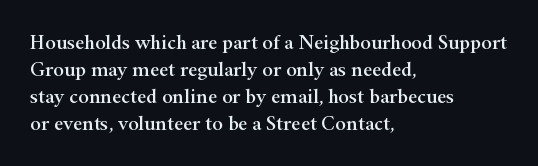
One-word summary of the alignment: left. The words here are not underlined. The passage shown stacks its lines at a standard gap. These lines were composed using upright roman letters.
